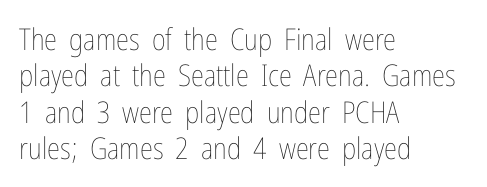
Q: Is the text bold? A: No.
Q: Is the text italic (slanted)? A: No, it is upright.
Q: Is the text underlined? A: No.
Q: How is the paragraph aligned? A: Left-aligned.
Q: Is the spacing between letters normal or unusually wide? A: Normal.
Q: Width (condensed, normal, or wide)? A: Condensed.
Q: Stroke contrast? A: Low.
Q: x-height? A: Medium.
Q: Monospaced? A: No.
